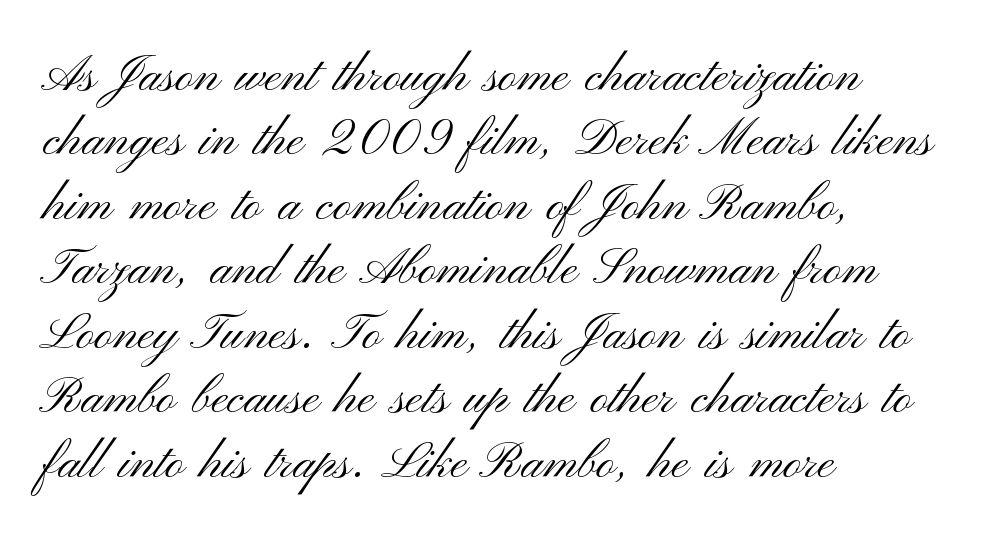
The image shows 50 px light, wide sans-serif type; set left-aligned, normal line spacing (1.29x), normal letter spacing, not underlined; medium stroke contrast and a small x-height.
